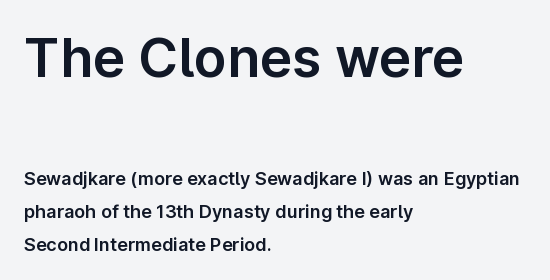
Q: Is the text italic (slanted)? A: No, it is upright.
Q: Is the typeface a serif or a sans-serif typeface? A: Sans-serif.
Q: Is the text underlined? A: No.
Q: How is the paragraph aligned? A: Left-aligned.
Q: Is the spacing between letters normal or unusually wide? A: Normal.
Q: Which block of text is set in a larger size, the first (top) or the second (bottom)? A: The first (top) one.
Q: Width (condensed, normal, or wide)? A: Normal.
Q: Stroke contrast? A: Low.
Q: x-height? A: Medium.
Q: Monospaced? A: No.
